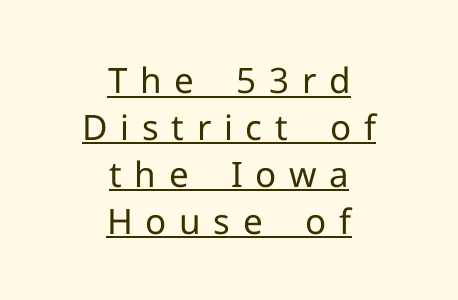
Do the characters align in a grid? No, the font is proportional. Posture: vertical. A typesetter would label this face a sans. A baseline rule has been typeset under these characters. The rendering positions every line midway between the sides. No letter is thick-stroked: the sample isn't bold.
